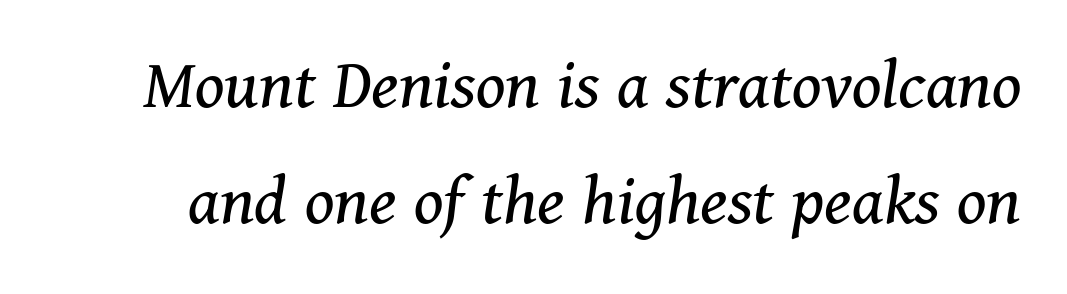
The horizontal fit of the characters is conventional and even. Unmarked baselines from the first word to the last. Slant detected: the letters are inclined. Think standard paragraph weight, or any step lighter than that. Vertical spacing — default. The rendering uses natural spacing where letterforms have individual widths.
